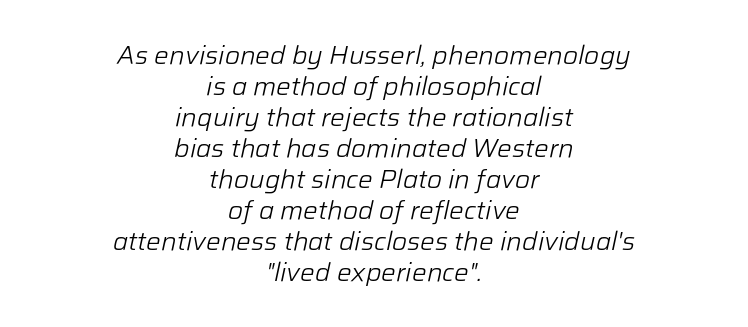
The image shows 26 px text type, italic (leaning right); set centered, line spacing 1.19x, normal letter spacing, not underlined.
